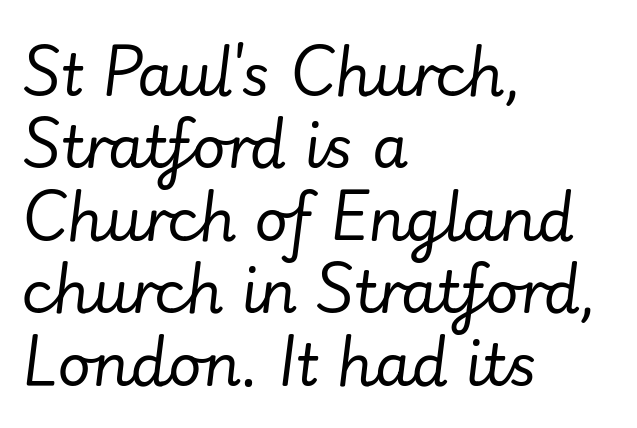
Q: Is the text bold? A: No.
Q: Is the text italic (slanted)? A: Yes, it leans right by about 7 degrees.
Q: Is the text underlined? A: No.
Q: How is the paragraph aligned? A: Left-aligned.
Q: Is the spacing between letters normal or unusually wide? A: Normal.
Q: Is the spacing between lines tight, normal or loose? A: Normal.
Q: Width (condensed, normal, or wide)? A: Normal.
Q: Stroke contrast? A: Low.
Q: x-height? A: Small.
Q: Monospaced? A: No.
